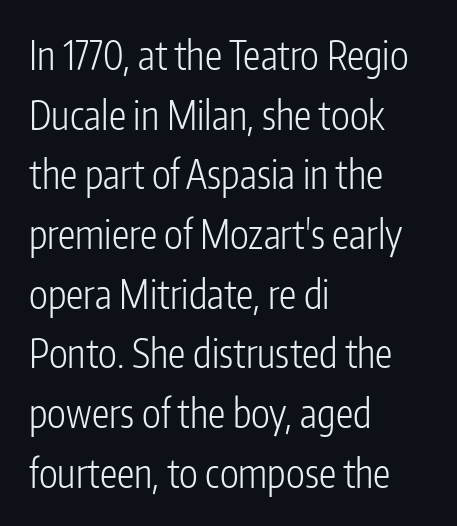
The typeface chosen for these lines omits serifs. Line spacing here is normal. You could call the tracking neutral — neither tight nor loose. The letters stand upright; this is a roman face. Left-aligned paragraph, ragged on the right.
